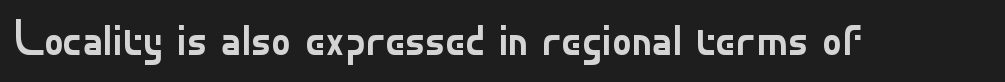
{"serif": "no", "italic": "no", "bold": "no", "weight": "regular", "width": "normal", "stroke_contrast": "low", "x_height": "small", "monospaced": "no", "underline": "no", "letter_spacing": "normal", "letter_spacing_em": 0.0, "glyph_px": 49}
